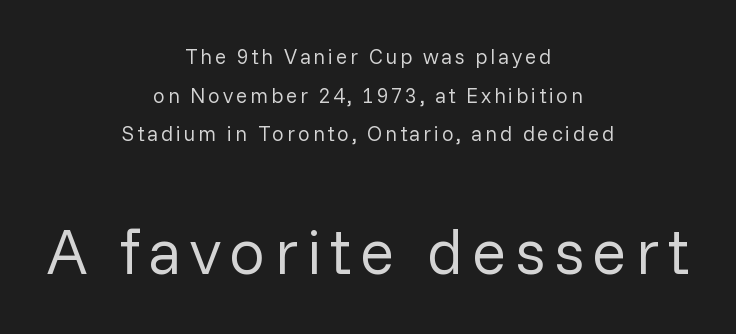
Q: Is the text bold? A: No.
Q: Is the text italic (slanted)? A: No, it is upright.
Q: Is the typeface a serif or a sans-serif typeface? A: Sans-serif.
Q: Is the text underlined? A: No.
Q: How is the paragraph aligned? A: Centered.
Q: Which block of text is set in a larger size, the first (top) or the second (bottom)? A: The second (bottom) one.
Q: Width (condensed, normal, or wide)? A: Normal.
Q: Stroke contrast? A: Low.
Q: x-height? A: Medium.
Q: Monospaced? A: No.
